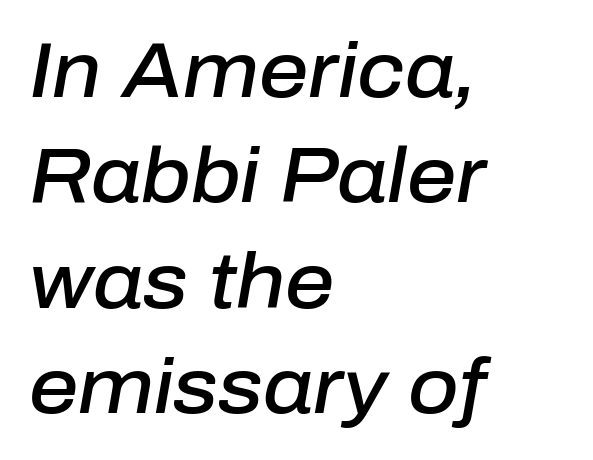
Q: Is the text bold? A: Semi-bold.
Q: Is the text italic (slanted)? A: Yes, it leans right by about 10 degrees.
Q: Is the text underlined? A: No.
Q: How is the paragraph aligned? A: Left-aligned.
Q: Is the spacing between letters normal or unusually wide? A: Normal.
Q: Is the spacing between lines tight, normal or loose? A: Normal.
Q: Width (condensed, normal, or wide)? A: Normal.
Q: Stroke contrast? A: Low.
Q: x-height? A: Medium.
Q: Monospaced? A: No.
